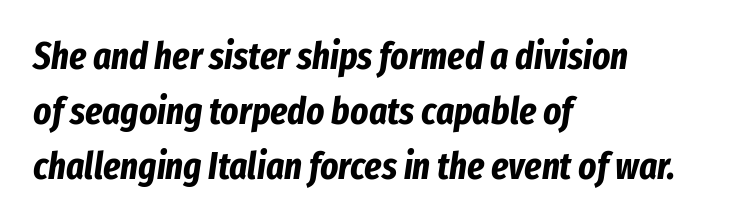
Q: Is the text bold? A: Yes.
Q: Is the text italic (slanted)? A: Yes, it leans right by about 8 degrees.
Q: Is the text underlined? A: No.
Q: How is the paragraph aligned? A: Left-aligned.
Q: Is the spacing between letters normal or unusually wide? A: Normal.
Q: Is the spacing between lines tight, normal or loose? A: Normal.
Q: Width (condensed, normal, or wide)? A: Condensed.
Q: Stroke contrast? A: Low.
Q: x-height? A: Medium.
Q: Monospaced? A: No.
